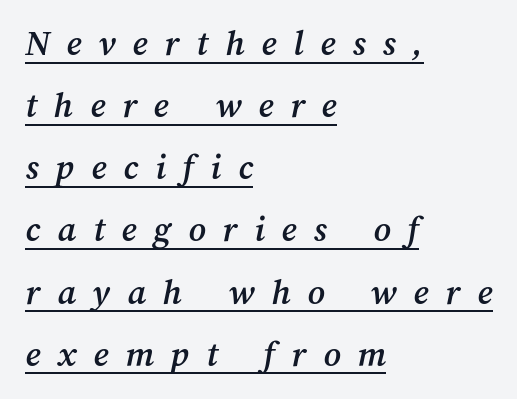
The image shows 37 px text type; set left-aligned, normal line spacing (1.68x), unusually wide letter spacing (+0.46 em), underlined; medium stroke contrast and a medium x-height.
